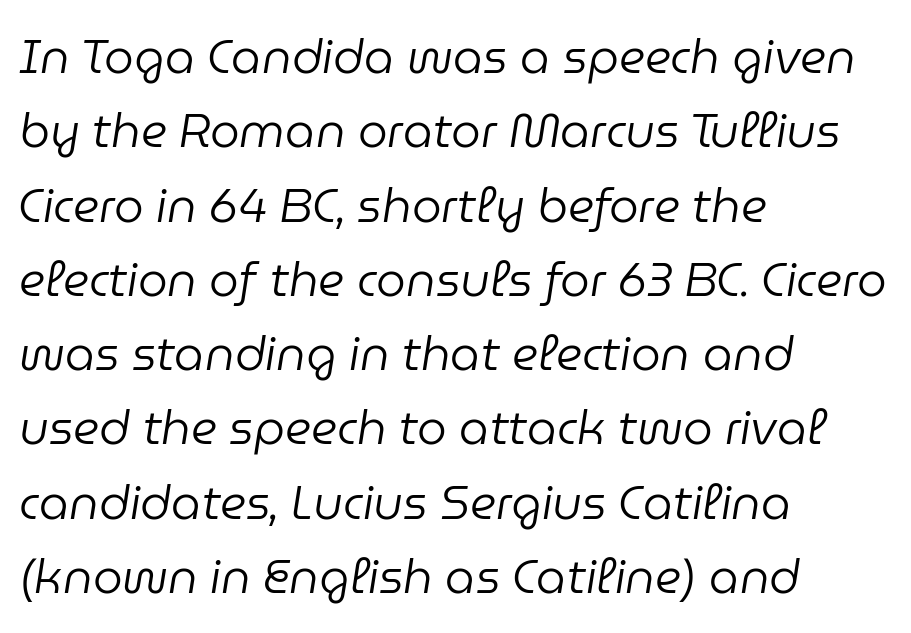
The whole block is typeset with a tilt. Is the type heavy? It reads as light-to-regular instead. Nobody drew a line under any word here. If you measured baseline to baseline, you'd find a middling distance. Here the designer chose a conventional face with non-uniform glyph widths.
